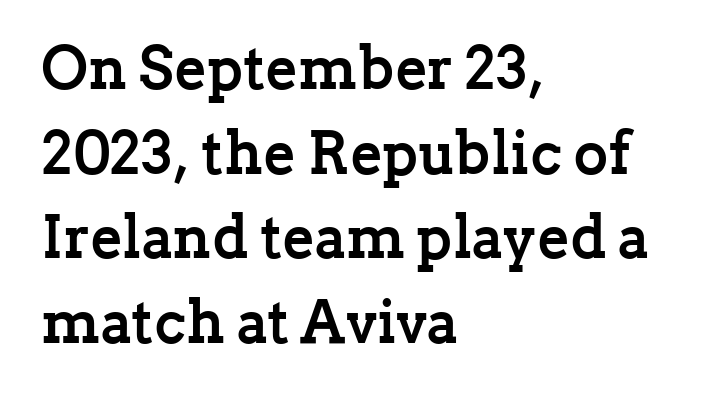
The image shows 60 px semibold serif type, upright; set left-aligned, normal line spacing (1.41x), normal letter spacing, not underlined; low stroke contrast and a medium x-height.
